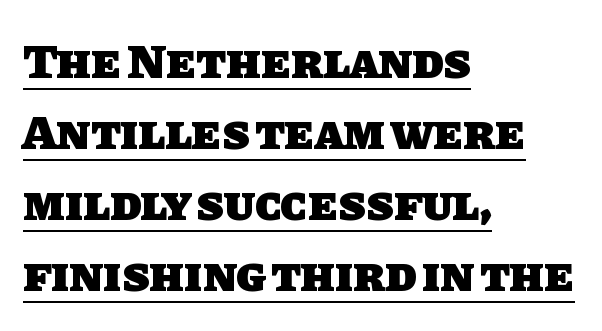
Note the varied advance widths — an 'i' is clearly narrower than an 'm'. The lines are quadded left. Check where the strokes stop: nothing finishes them off — pure sans. The words here are underlined. The rendering keeps characters at their native spacing.
